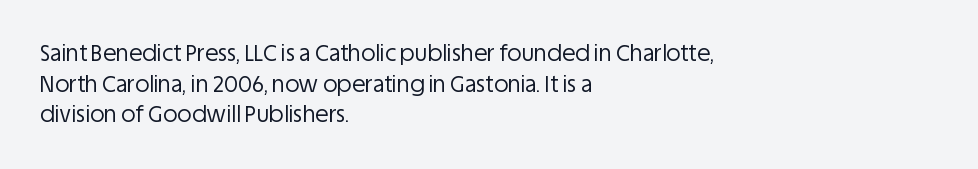
{"italic": "no", "bold": "no", "underline": "no", "align": "left", "line_spacing": "normal", "line_spacing_ratio": 1.39, "letter_spacing": "normal", "letter_spacing_em": 0.0, "glyph_px": 22}
